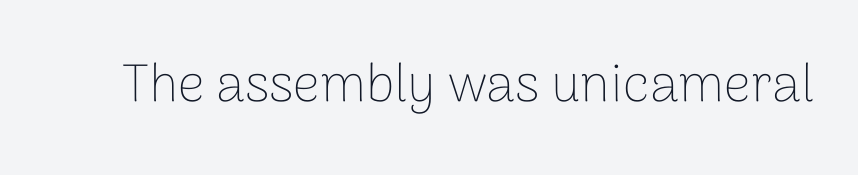
Each word holds together tightly as a unit, with standard inter-letter gaps. Upright lettering throughout. Decoration check: the copy has no underline. Does the type have serifs? No, each stem ends abruptly.
